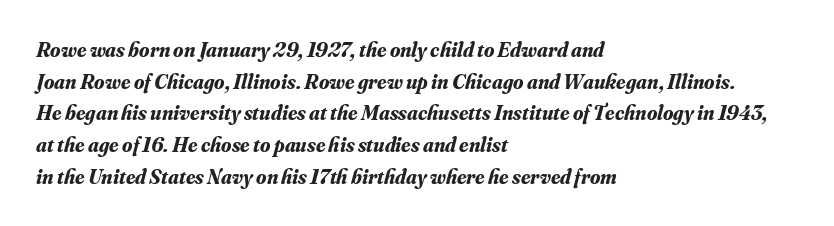
{"italic": "yes", "lean": "right", "slant_degrees": 16, "bold": "yes", "underline": "no", "align": "left", "line_spacing": "normal", "line_spacing_ratio": 1.51, "letter_spacing": "normal", "letter_spacing_em": 0.0, "glyph_px": 21}
